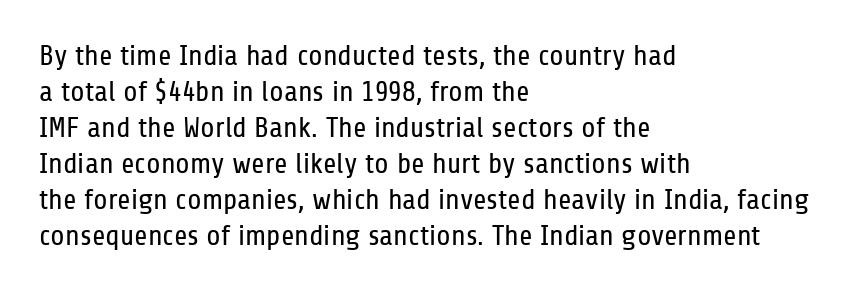
Q: Is the text bold? A: No.
Q: Is the text italic (slanted)? A: No, it is upright.
Q: Is the typeface a serif or a sans-serif typeface? A: Sans-serif.
Q: Is the text underlined? A: No.
Q: How is the paragraph aligned? A: Left-aligned.
Q: Is the spacing between letters normal or unusually wide? A: Normal.
Q: Width (condensed, normal, or wide)? A: Condensed.
Q: Stroke contrast? A: Low.
Q: x-height? A: Medium.
Q: Monospaced? A: No.
